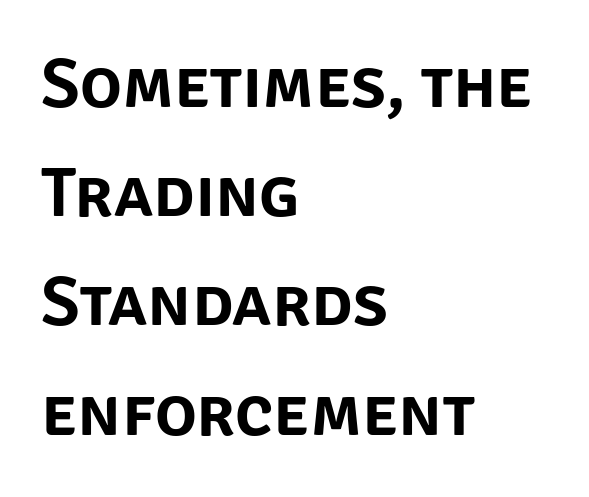
The image shows 70 px sans-serif type, upright; set left-aligned, normal line spacing (1.56x), normal letter spacing, not underlined; low stroke contrast and a large x-height.
